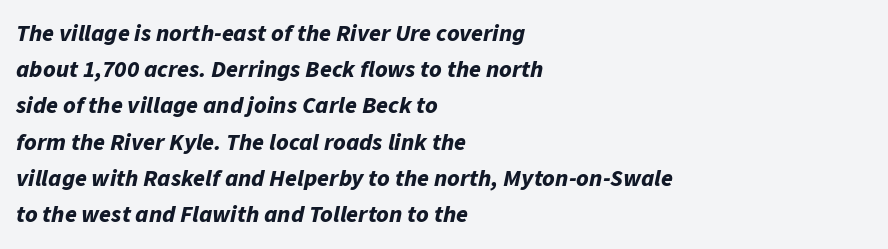
{"italic": "yes", "lean": "right", "slant_degrees": 11, "bold": "yes", "underline": "no", "align": "left", "line_spacing": "normal", "line_spacing_ratio": 1.51, "letter_spacing": "normal", "letter_spacing_em": 0.0, "glyph_px": 24}
